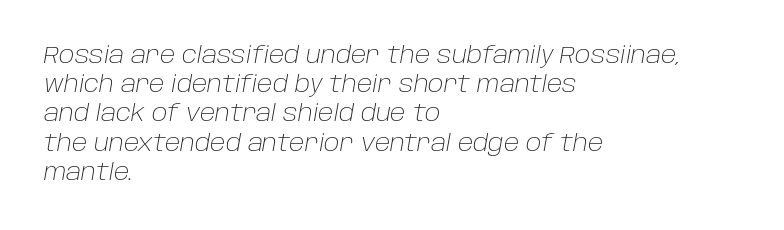
The image shows 23 px text type, italic (leaning right); set left-aligned, normal line spacing (1.27x), normal letter spacing, not underlined.
